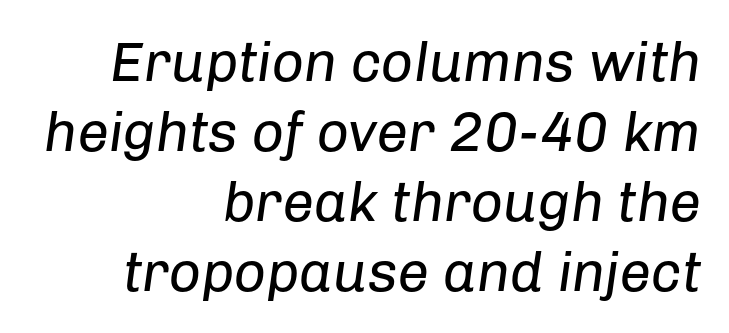
Style check: oblique. Nothing heavy about these letters — not bold at all. The paragraph has a hard right edge and a soft left edge. Here the designer chose a conventional face with non-uniform glyph widths.
